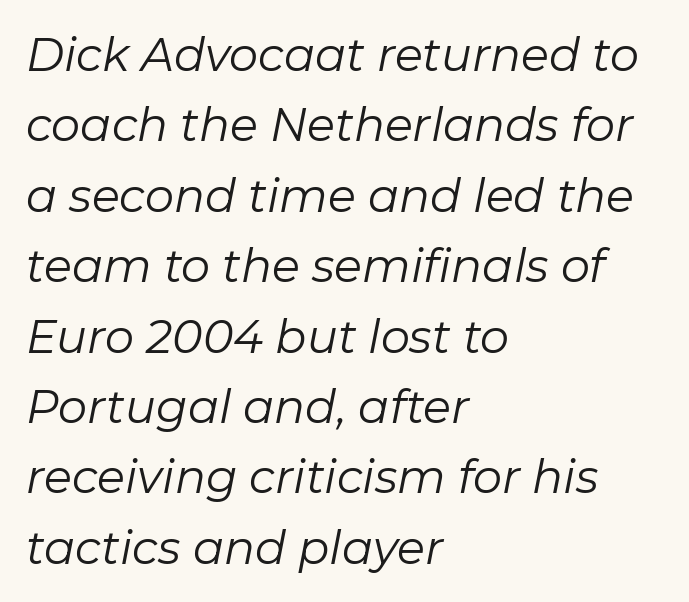
Q: Is the text bold? A: No.
Q: Is the text italic (slanted)? A: Yes, it leans right by about 11 degrees.
Q: Is the text underlined? A: No.
Q: How is the paragraph aligned? A: Left-aligned.
Q: Is the spacing between letters normal or unusually wide? A: Normal.
Q: Is the spacing between lines tight, normal or loose? A: Normal.
Q: Width (condensed, normal, or wide)? A: Normal.
Q: Stroke contrast? A: Low.
Q: x-height? A: Medium.
Q: Monospaced? A: No.
